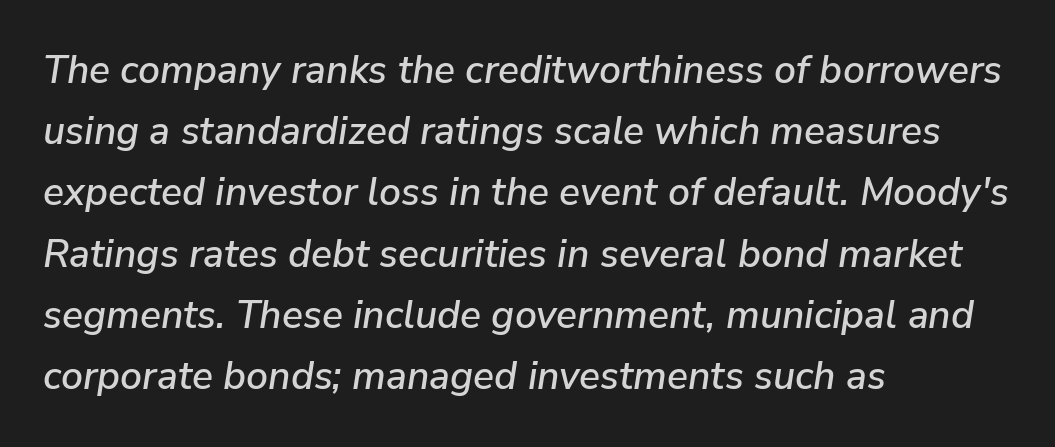
A typesetter would mark this as italic. Whoever set this chose a conventional vertical rhythm. Typeset ragged right — the left edge is the straight one. The words here are not underlined. This sample has the flowing, uneven cadence of proportional lettering.
